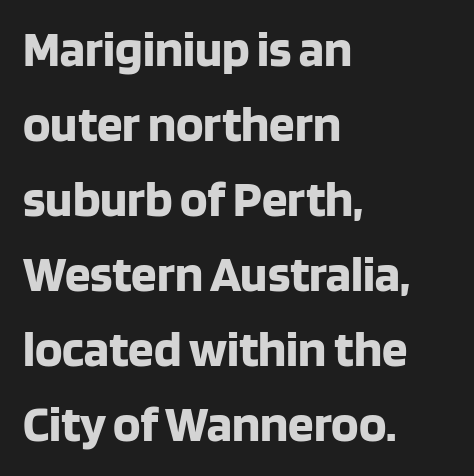
The image shows 51 px bold sans-serif type, upright; set left-aligned, normal line spacing (1.47x), normal letter spacing, not underlined; low stroke contrast and a large x-height.
